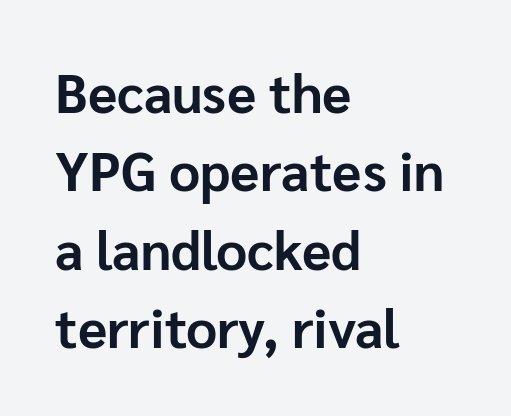
Q: Is the text bold? A: Yes.
Q: Is the text italic (slanted)? A: No, it is upright.
Q: Is the typeface a serif or a sans-serif typeface? A: Sans-serif.
Q: Is the text underlined? A: No.
Q: How is the paragraph aligned? A: Left-aligned.
Q: Is the spacing between letters normal or unusually wide? A: Normal.
Q: Is the spacing between lines tight, normal or loose? A: Normal.
Q: Width (condensed, normal, or wide)? A: Normal.
Q: Stroke contrast? A: Low.
Q: x-height? A: Medium.
Q: Monospaced? A: No.
